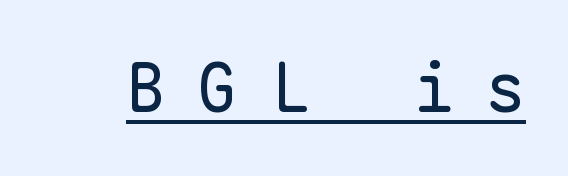
Font category for this specimen: sans-serif. This sample has the even, mechanical cadence of fixed-width lettering. On a weight scale, this lands at 450 or below. It's the straight-up-and-down kind of type.
